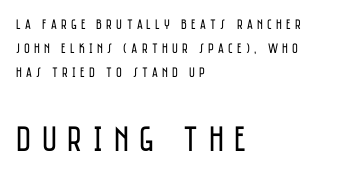
The image shows 36 px regular-weight, condensed sans-serif type, upright; set left-aligned, line spacing 1.72x, unusually wide letter spacing (+0.3 em), not underlined; the second (bottom) block is 2.57x larger; low stroke contrast and a large x-height.
